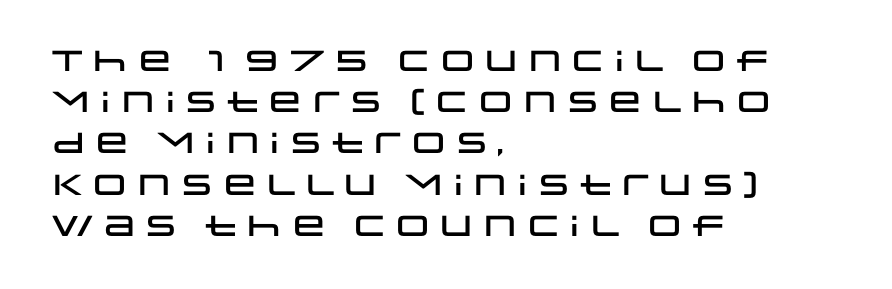
Descenders hang freely into open space. Note: no serifs on the glyphs. Think of a printed novel: that variable character pitch is what you see here. This rendering uses left alignment, leaving the right contour irregular.
